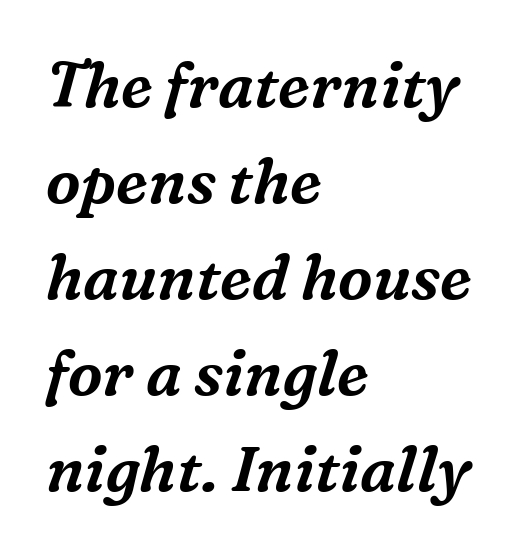
Q: Is the text italic (slanted)? A: Yes, it leans right by about 16 degrees.
Q: Is the typeface a serif or a sans-serif typeface? A: Serif.
Q: Is the text underlined? A: No.
Q: How is the paragraph aligned? A: Left-aligned.
Q: Is the spacing between letters normal or unusually wide? A: Normal.
Q: Is the spacing between lines tight, normal or loose? A: Normal.
Q: Width (condensed, normal, or wide)? A: Normal.
Q: Stroke contrast? A: Medium.
Q: x-height? A: Medium.
Q: Monospaced? A: No.
